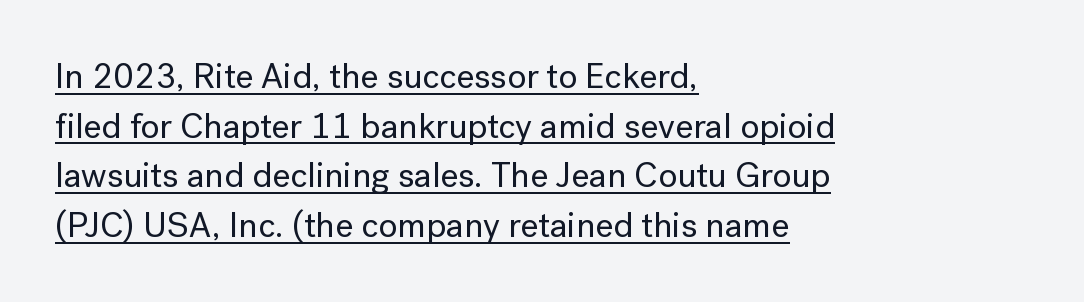
The image shows 35 px sans-serif type, upright; set left-aligned, normal line spacing (1.42x), normal letter spacing, underlined; low stroke contrast and a medium x-height.
